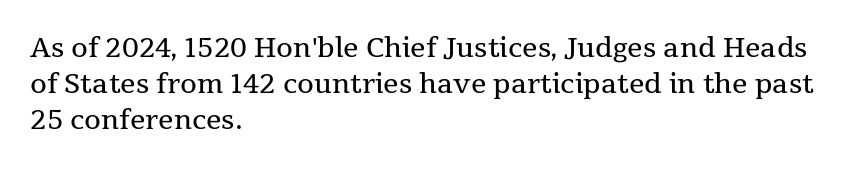
A clean baseline with only descenders dipping below it. The letters stand upright; this is a roman face. The letterforms sit shoulder to shoulder at normal distance. The compositor pushed each line to the left boundary.
